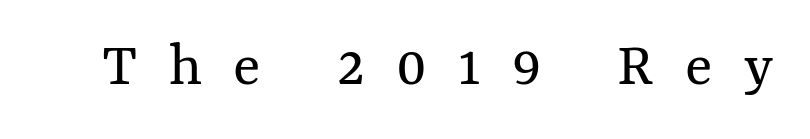
{"italic": "no", "bold": "no", "weight": "regular", "width": "normal", "stroke_contrast": "medium", "x_height": "medium", "monospaced": "no", "underline": "no", "letter_spacing": "wide", "letter_spacing_em": 0.49, "glyph_px": 64}
